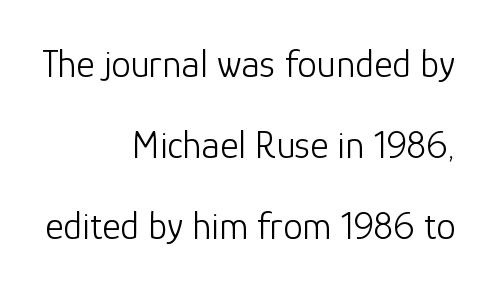
{"serif": "no", "italic": "no", "bold": "no", "weight": "light", "width": "normal", "stroke_contrast": "low", "x_height": "medium", "monospaced": "no", "underline": "no", "align": "right", "line_spacing": "loose", "line_spacing_ratio": 2.08, "letter_spacing": "normal", "letter_spacing_em": 0.0, "glyph_px": 39}
